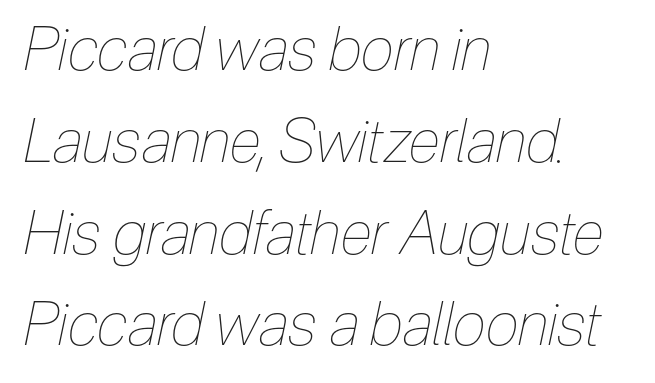
Q: Is the text bold? A: No.
Q: Is the text italic (slanted)? A: Yes, it leans right by about 12 degrees.
Q: Is the text underlined? A: No.
Q: How is the paragraph aligned? A: Left-aligned.
Q: Is the spacing between letters normal or unusually wide? A: Normal.
Q: Is the spacing between lines tight, normal or loose? A: Normal.
Q: Width (condensed, normal, or wide)? A: Condensed.
Q: Stroke contrast? A: Low.
Q: x-height? A: Medium.
Q: Monospaced? A: No.
